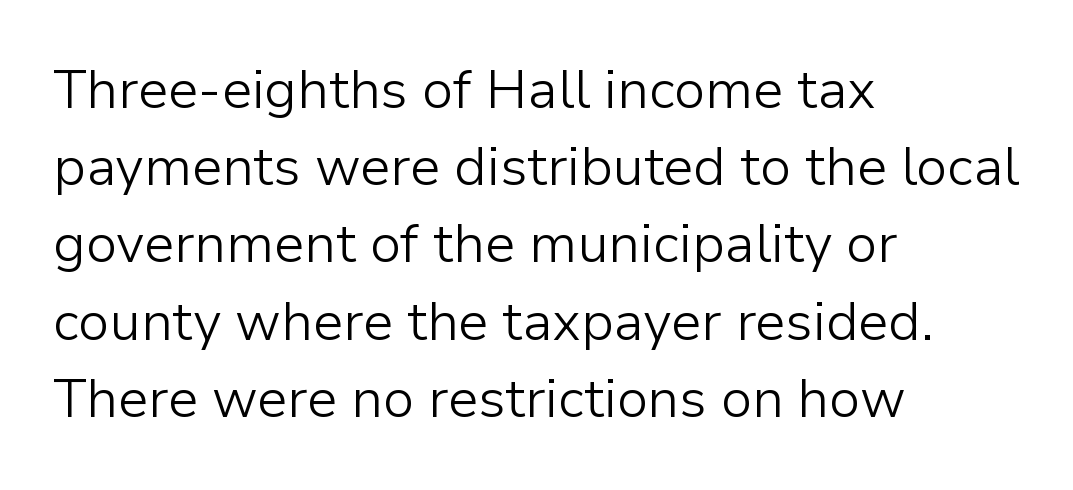
{"serif": "no", "italic": "no", "bold": "no", "weight": "light", "width": "normal", "stroke_contrast": "low", "x_height": "medium", "monospaced": "no", "underline": "no", "align": "left", "line_spacing": "normal", "line_spacing_ratio": 1.43, "letter_spacing": "normal", "letter_spacing_em": 0.0, "glyph_px": 54}
